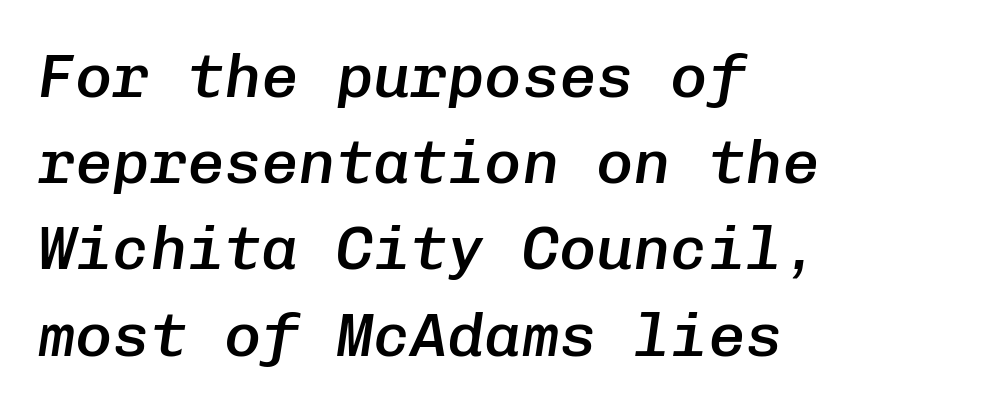
Q: Is the text bold? A: Semi-bold.
Q: Is the text italic (slanted)? A: Yes, it leans right by about 8 degrees.
Q: Is the text underlined? A: No.
Q: How is the paragraph aligned? A: Left-aligned.
Q: Is the spacing between letters normal or unusually wide? A: Normal.
Q: Is the spacing between lines tight, normal or loose? A: Normal.
Q: Width (condensed, normal, or wide)? A: Normal.
Q: Stroke contrast? A: Low.
Q: x-height? A: Medium.
Q: Monospaced? A: Yes.
